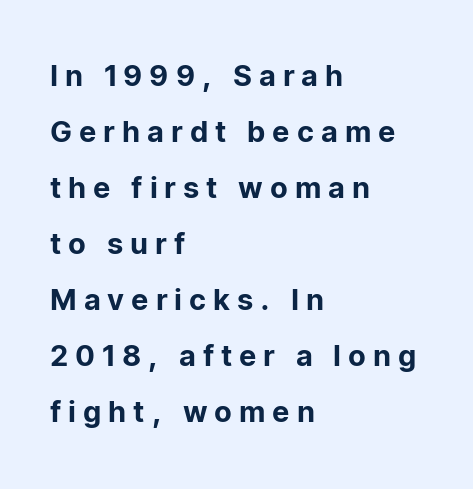
Q: Is the text italic (slanted)? A: No, it is upright.
Q: Is the typeface a serif or a sans-serif typeface? A: Sans-serif.
Q: Is the text underlined? A: No.
Q: How is the paragraph aligned? A: Left-aligned.
Q: Is the spacing between letters normal or unusually wide? A: Unusually wide.
Q: Is the spacing between lines tight, normal or loose? A: Loose.
Q: Width (condensed, normal, or wide)? A: Normal.
Q: Stroke contrast? A: Low.
Q: x-height? A: Medium.
Q: Monospaced? A: No.
